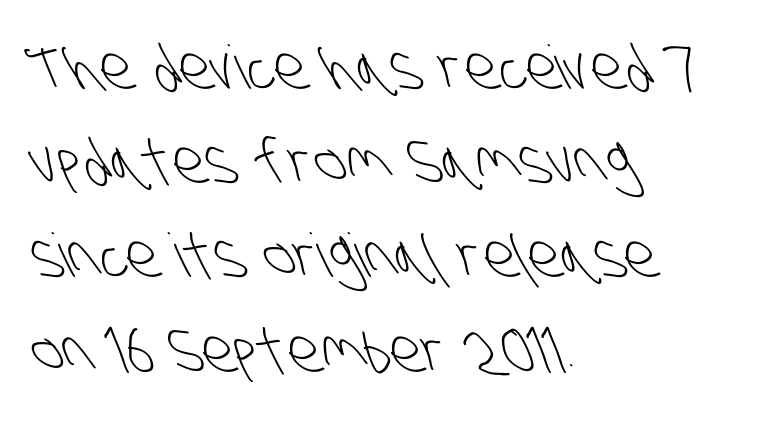
{"serif": "no", "bold": "no", "weight": "light", "width": "condensed", "stroke_contrast": "low", "x_height": "large", "monospaced": "no", "underline": "no", "align": "left", "line_spacing": "normal", "line_spacing_ratio": 1.57, "letter_spacing": "normal", "letter_spacing_em": 0.0, "glyph_px": 60}
